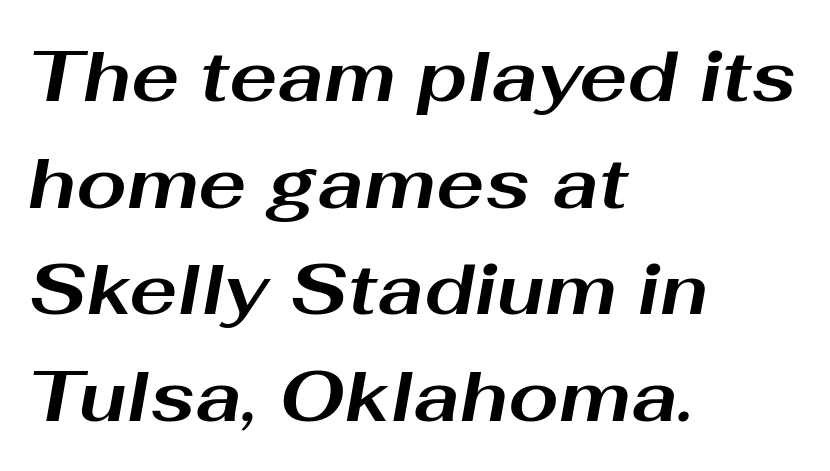
The image shows 72 px bold, wide type, italic (leaning right); set left-aligned, normal line spacing (1.48x), normal letter spacing, not underlined; medium stroke contrast and a medium x-height.
